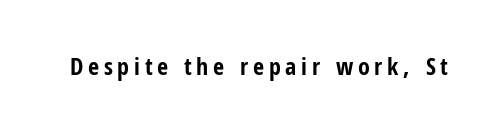
The image shows 24 px bold type, upright; set unusually wide letter spacing (+0.2 em), not underlined.
